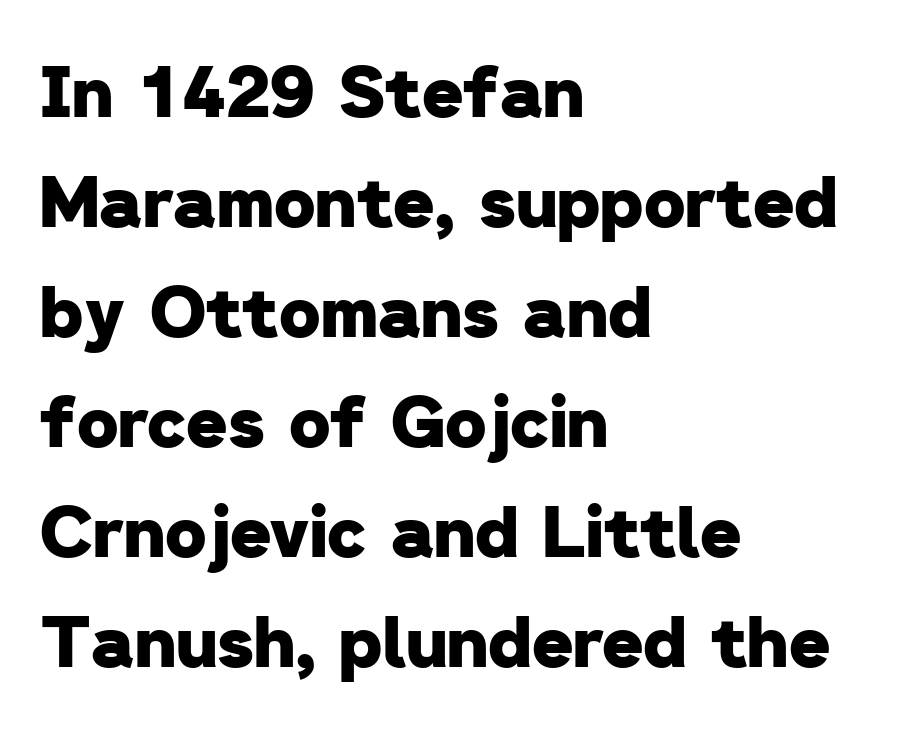
Are there feet on the stems? There aren't — it's a sans. Is there much room between lines? A standard amount, neither cramped nor airy. Typeset ragged right — the left edge is the straight one. Each letter keeps its own natural width here, so spacing adapts to shape. The face used here is rendered with its standard letterfit.
